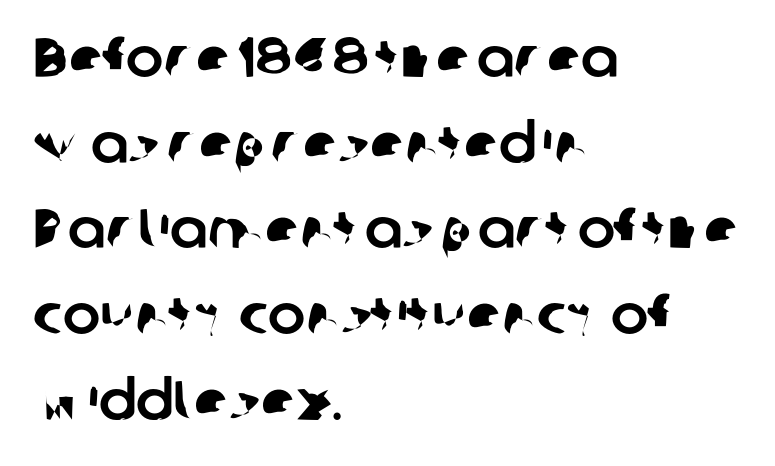
Q: Is the typeface a serif or a sans-serif typeface? A: Sans-serif.
Q: Is the text underlined? A: No.
Q: How is the paragraph aligned? A: Left-aligned.
Q: Is the spacing between letters normal or unusually wide? A: Normal.
Q: Is the spacing between lines tight, normal or loose? A: Normal.
Q: Width (condensed, normal, or wide)? A: Normal.
Q: Stroke contrast? A: Low.
Q: x-height? A: Medium.
Q: Monospaced? A: No.
